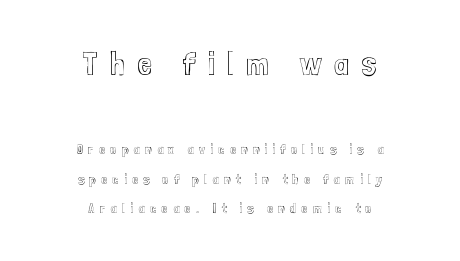
Quick note: underline off. In CSS terms this would be text-align: center. A typesetter would call this leading open, well beyond the default. A typesetter would call this proportional, since set widths differ per character. The tracking reads as deliberately expanded to a designer's eye. Every stem runs plumb, perpendicular to the baseline.
